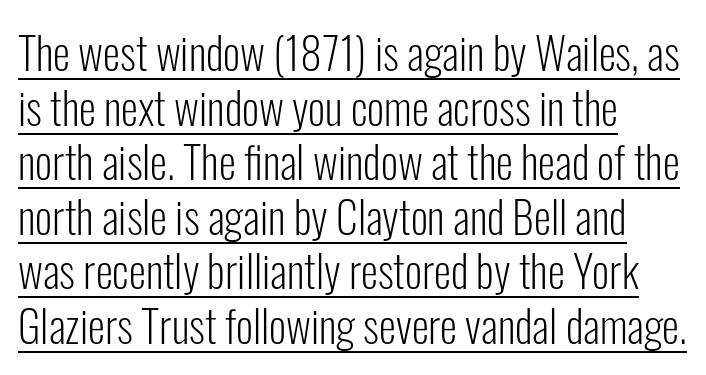
{"serif": "no", "italic": "no", "bold": "no", "weight": "light", "width": "condensed", "stroke_contrast": "low", "x_height": "medium", "monospaced": "no", "underline": "yes", "align": "left", "line_spacing_ratio": 1.24, "letter_spacing": "normal", "letter_spacing_em": 0.0, "glyph_px": 44}
